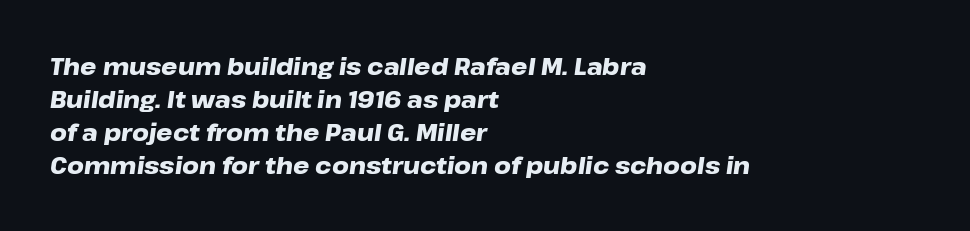
The image shows 23 px bold type, italic (leaning right); set left-aligned, normal line spacing (1.43x), normal letter spacing, not underlined.
